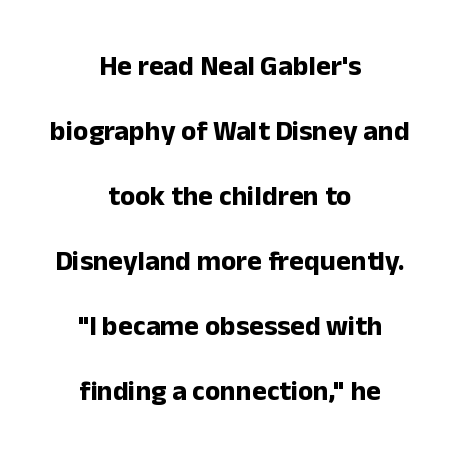
{"serif": "no", "italic": "no", "bold": "yes", "weight": "bold", "width": "normal", "stroke_contrast": "low", "x_height": "medium", "monospaced": "no", "underline": "no", "align": "center", "line_spacing": "loose", "line_spacing_ratio": 2.32, "letter_spacing": "normal", "letter_spacing_em": 0.0, "glyph_px": 28}
